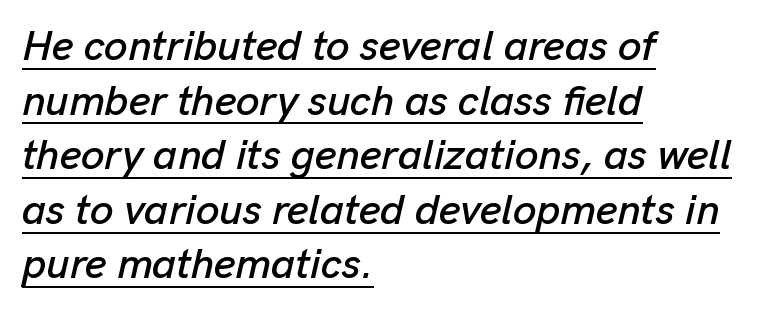
The image shows 42 px text type, italic (leaning right); set left-aligned, normal line spacing (1.3x), normal letter spacing, underlined; low stroke contrast and a medium x-height.
